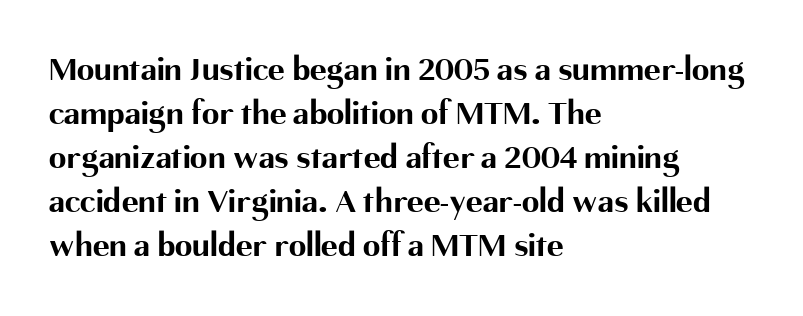
{"serif": "no", "italic": "no", "bold": "yes", "weight": "bold", "width": "normal", "stroke_contrast": "medium", "x_height": "medium", "monospaced": "no", "underline": "no", "align": "left", "line_spacing": "normal", "line_spacing_ratio": 1.26, "letter_spacing": "normal", "letter_spacing_em": 0.0, "glyph_px": 35}
